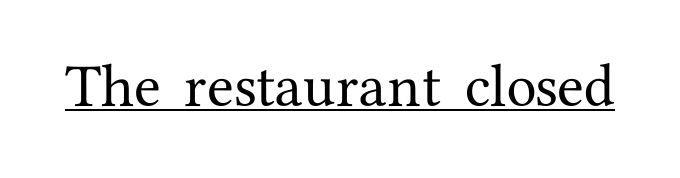
{"serif": "yes", "italic": "no", "width": "normal", "stroke_contrast": "medium", "x_height": "medium", "monospaced": "no", "underline": "yes", "letter_spacing": "normal", "letter_spacing_em": 0.0, "glyph_px": 49}
